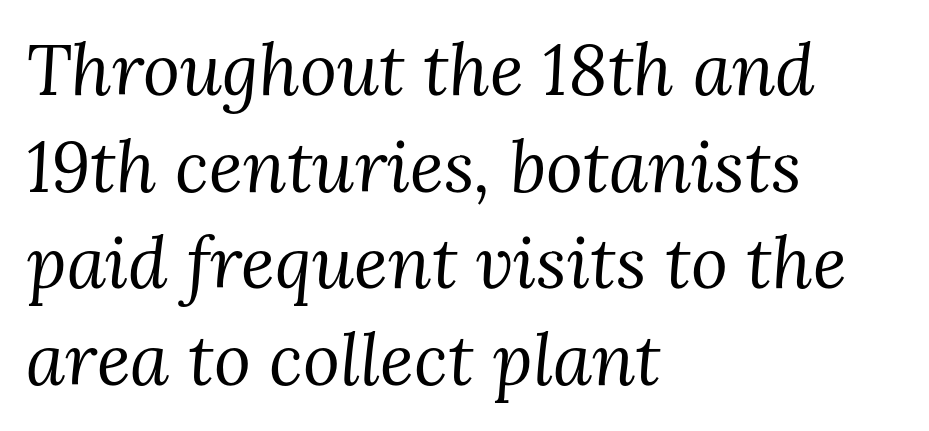
Tracking value appears to be zero — textbook default spacing. Is this a fixed-width face? No — the glyphs have proportional, varying widths. The ragged edge is on the right, which tells us the setting is flush left. Does the lettering tilt? It does — this is italic.
